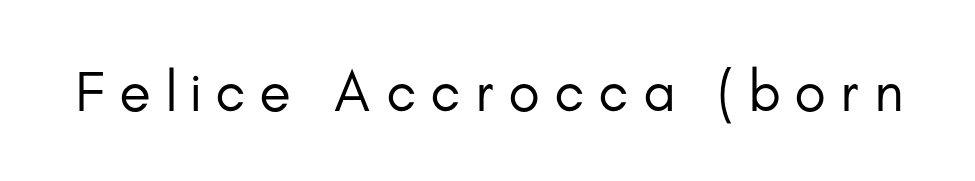
Q: Is the text bold? A: No.
Q: Is the text italic (slanted)? A: No, it is upright.
Q: Is the typeface a serif or a sans-serif typeface? A: Sans-serif.
Q: Is the text underlined? A: No.
Q: Is the spacing between letters normal or unusually wide? A: Unusually wide.
Q: Width (condensed, normal, or wide)? A: Normal.
Q: Stroke contrast? A: Low.
Q: x-height? A: Small.
Q: Monospaced? A: No.
